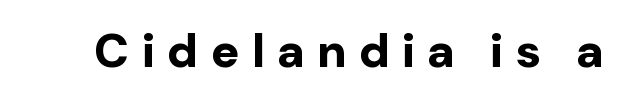
{"serif": "no", "italic": "no", "bold": "yes", "weight": "bold", "width": "normal", "stroke_contrast": "low", "x_height": "medium", "monospaced": "no", "underline": "no", "letter_spacing": "wide", "letter_spacing_em": 0.26, "glyph_px": 47}
